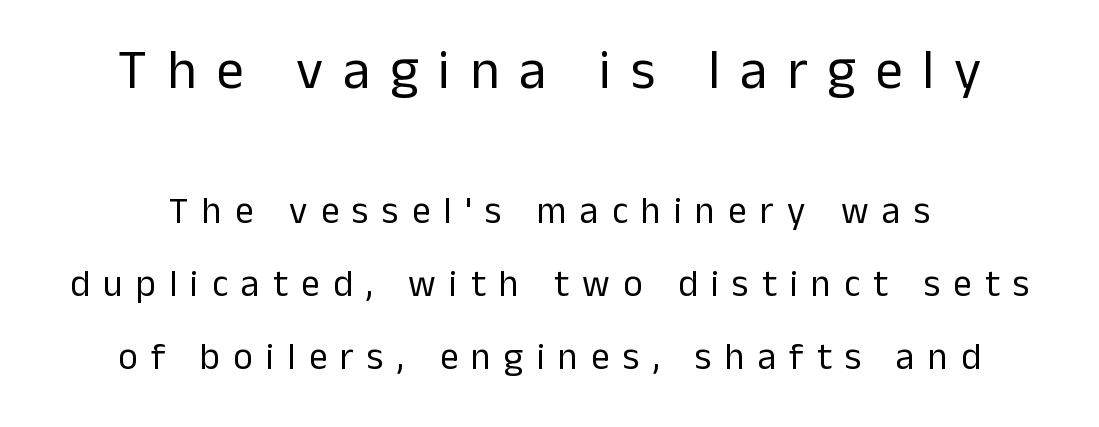
Visually the block forms a symmetrical silhouette, jagged on both flanks. Unbolded letterforms with no extra heft. Proportional: the letters do not fall into vertical columns. Lines of text with bare space underneath. This is sans-serif lettering, the kind often seen on screens and signage.
